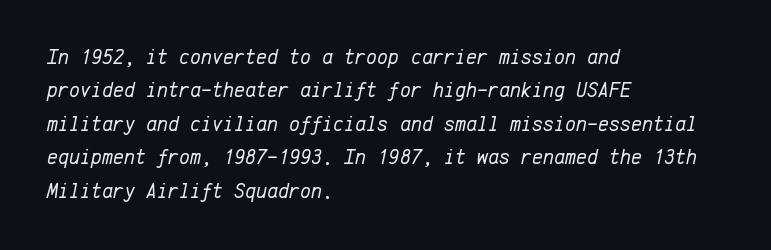
Leading matches the norm, producing a regular column. The face used here is rendered with its standard letterfit. Where is the straight margin? On the left. Underline: absent. Think standard paragraph weight, or any step lighter than that. Posture: slanted.
